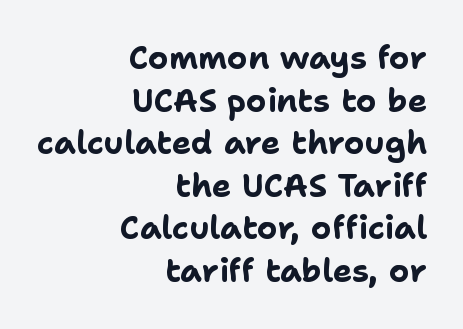
{"serif": "no", "italic": "no", "bold": "yes", "weight": "bold", "width": "normal", "stroke_contrast": "low", "x_height": "medium", "monospaced": "no", "underline": "no", "align": "right", "line_spacing": "normal", "line_spacing_ratio": 1.33, "letter_spacing": "normal", "letter_spacing_em": 0.0, "glyph_px": 32}
